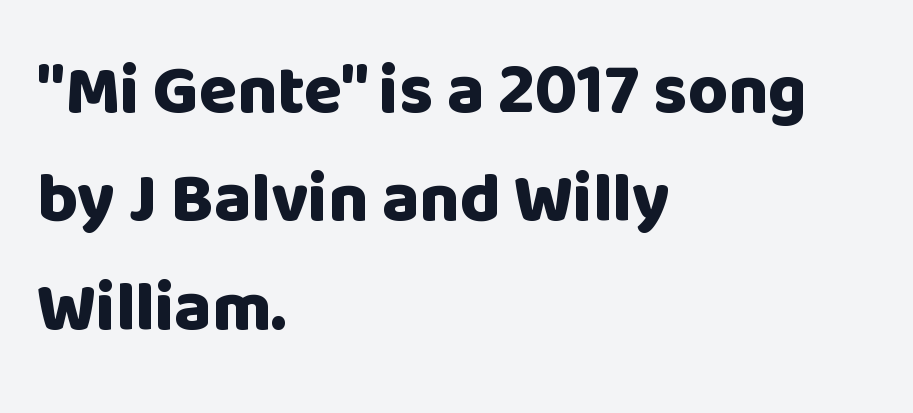
{"serif": "no", "italic": "no", "bold": "yes", "weight": "heavy", "width": "normal", "stroke_contrast": "low", "x_height": "large", "monospaced": "no", "underline": "no", "align": "left", "line_spacing": "normal", "line_spacing_ratio": 1.57, "letter_spacing": "normal", "letter_spacing_em": 0.0, "glyph_px": 69}
